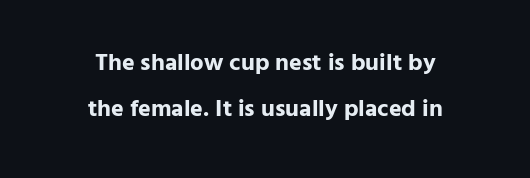
The image shows 24 px bold type, upright; set centered, loose line spacing (1.91x), normal letter spacing, not underlined.
